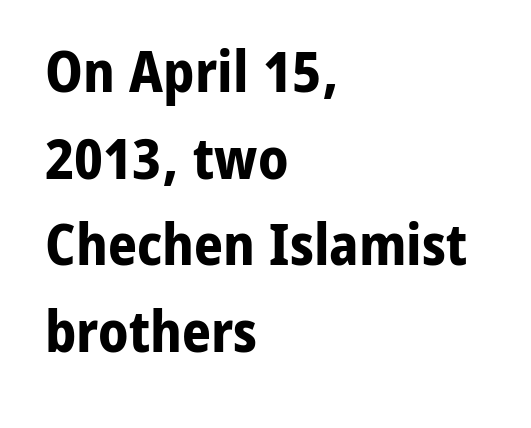
Heavy-handed strokes throughout: this text is bold. Notice how the stems are strictly vertical — no italics here. Anything drawn beneath the words? Only blank space. Serifs: no, the terminals of the letterforms are clean.
